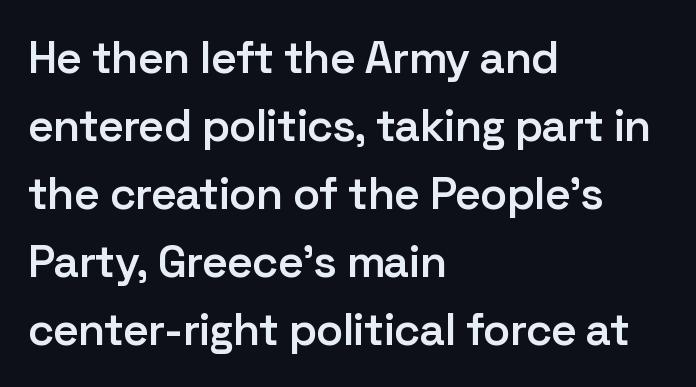
The ragged edge is on the right, which tells us the setting is flush left. Honestly, the row spacing looks completely unremarkable. No feet cap the strokes, marking this as sans-serif type. What stands out about the letter spacing? Nothing — it is the standard amount. The area under the type is left untouched.
